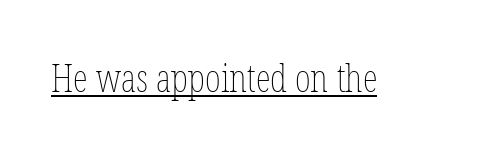
Q: Is the text bold? A: No.
Q: Is the text italic (slanted)? A: No, it is upright.
Q: Is the text underlined? A: Yes.
Q: Is the spacing between letters normal or unusually wide? A: Normal.
Q: Width (condensed, normal, or wide)? A: Condensed.
Q: Stroke contrast? A: Low.
Q: x-height? A: Medium.
Q: Monospaced? A: No.
